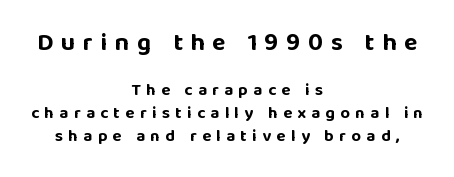
Every character sits straight up, as roman type does. Students, note that the glyphs here are deliberately spaced far apart. Caption: multi-line text, centered on the measure. The passage shown begins with its larger block and ends with its smaller one. Students, observe: this is what conventionally led text looks like. Compared with an ordinary text face, these strokes are far heavier — a full bold.
